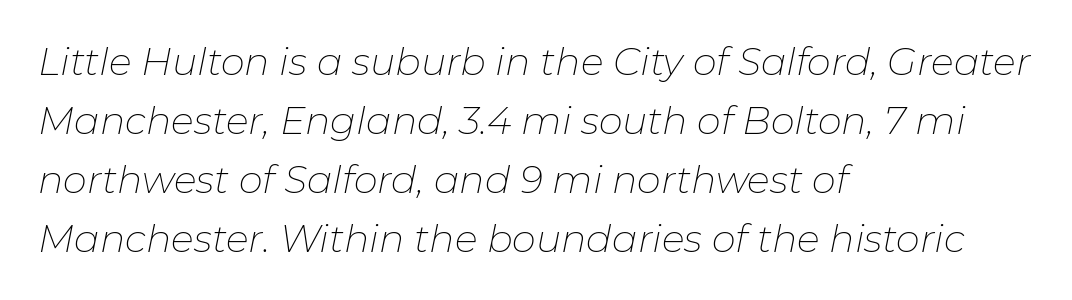
No word sits above an underline. The rendering keeps characters at their native spacing. What's the leading like? Ordinary, nothing unusual. A typesetter would mark this as italic.
